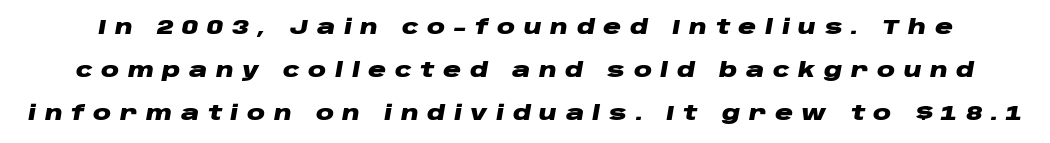
The image shows 20 px bold type, italic (leaning right); set loose line spacing (2.15x), unusually wide letter spacing (+0.43 em), not underlined.
